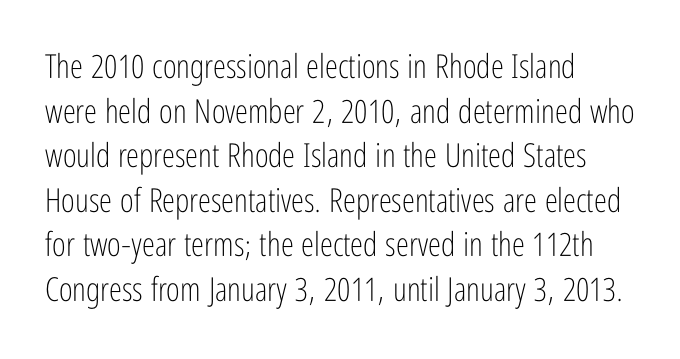
The image shows 33 px light, condensed sans-serif type, upright; set left-aligned, normal line spacing (1.35x), normal letter spacing, not underlined; low stroke contrast and a medium x-height.
